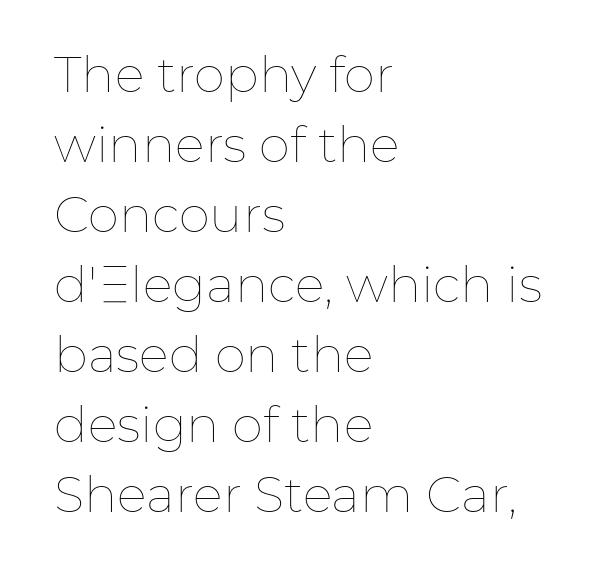
The image shows 50 px thin type, upright; set left-aligned, normal line spacing (1.4x), normal letter spacing, not underlined; low stroke contrast and a medium x-height.
